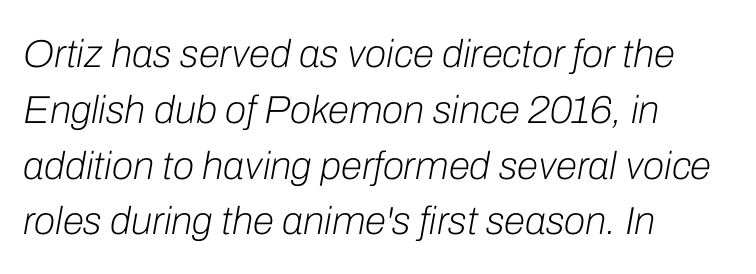
Rendered with sloped, italic letterforms. Vertical spacing — default. This sample has the flowing, uneven cadence of proportional lettering. Default kerning and tracking; the words read as compact shapes. A light-to-regular cut is what we see here.
